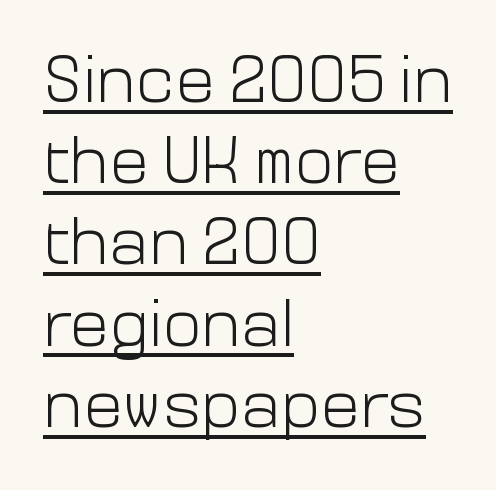
Here the designer chose a conventional face with non-uniform glyph widths. Which margin do the lines hug? The left one — the right edge is uneven. Typographically, this falls in the sans-serif category. This is not heavy type; no bold has been used. A typesetter would call this zero additional tracking. The sample's only ornament is a line tracing under the words.
